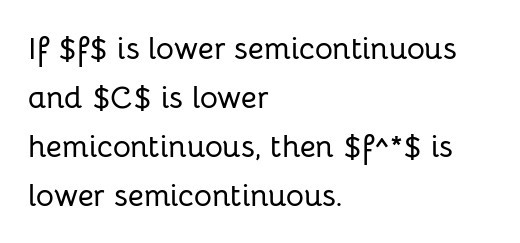
{"serif": "no", "italic": "no", "width": "normal", "stroke_contrast": "low", "x_height": "medium", "monospaced": "no", "underline": "no", "align": "left", "line_spacing": "normal", "line_spacing_ratio": 1.58, "letter_spacing": "normal", "letter_spacing_em": 0.0, "glyph_px": 31}
